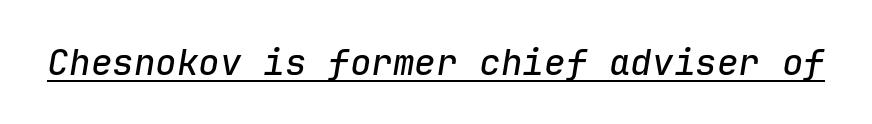
The image shows 36 px text type, italic (leaning right), monospaced; set normal letter spacing, underlined; low stroke contrast and a medium x-height.
